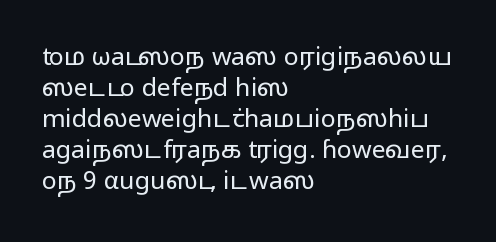
A light-to-regular cut is what we see here. Clear beneath every line of the passage. Vertical strokes here are truly vertical. The passage shown has conventional tracking throughout. Leftover space on each line is placed entirely after the last word.
